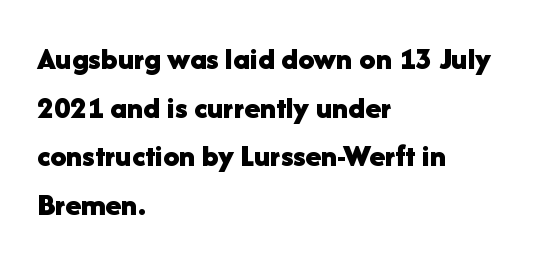
The image shows 32 px bold sans-serif type, upright; set left-aligned, normal line spacing (1.52x), normal letter spacing, not underlined; low stroke contrast and a medium x-height.
